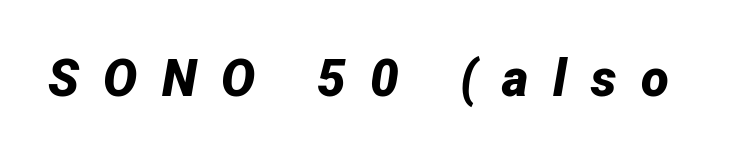
The image shows 51 px bold type, italic (leaning right); set unusually wide letter spacing (+0.48 em), not underlined; low stroke contrast and a medium x-height.
